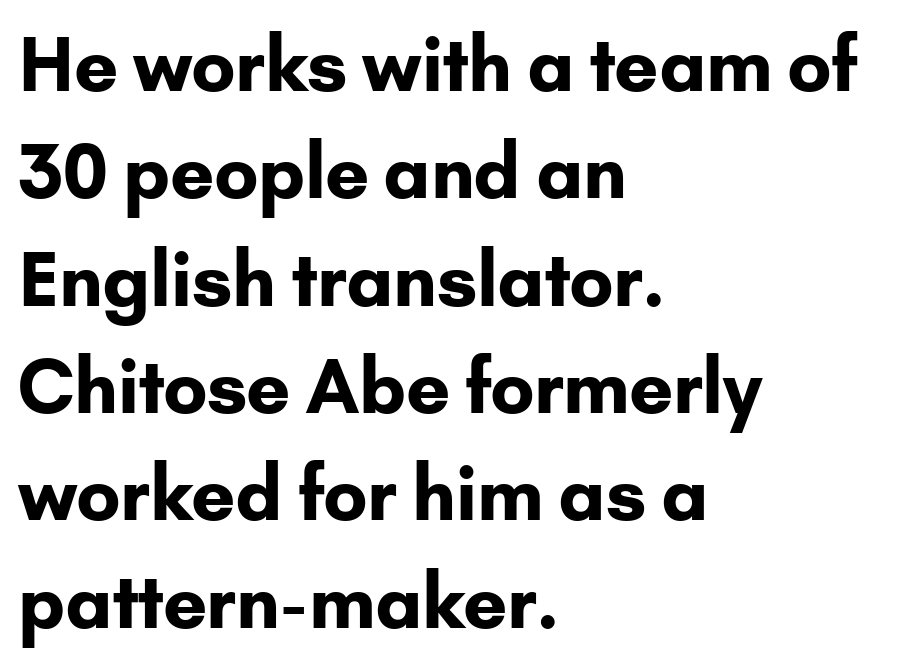
Q: Is the text bold? A: Yes.
Q: Is the text italic (slanted)? A: No, it is upright.
Q: Is the typeface a serif or a sans-serif typeface? A: Sans-serif.
Q: Is the text underlined? A: No.
Q: How is the paragraph aligned? A: Left-aligned.
Q: Is the spacing between letters normal or unusually wide? A: Normal.
Q: Is the spacing between lines tight, normal or loose? A: Normal.
Q: Width (condensed, normal, or wide)? A: Normal.
Q: Stroke contrast? A: Low.
Q: x-height? A: Small.
Q: Monospaced? A: No.
